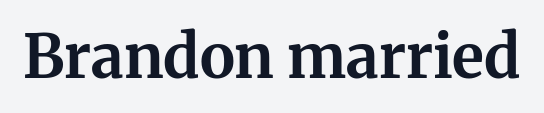
The image shows 60 px bold serif type, upright; set normal letter spacing, not underlined; medium stroke contrast and a medium x-height.
